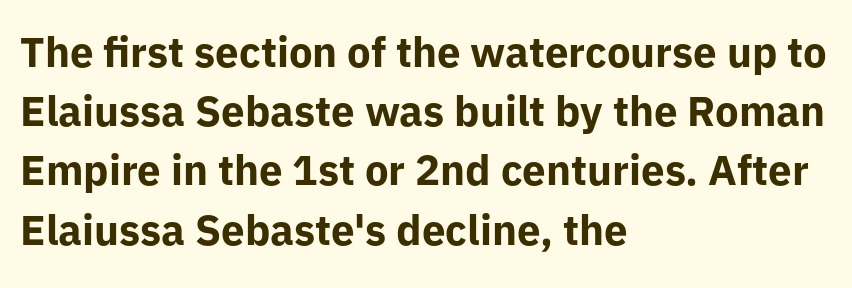
{"serif": "no", "italic": "no", "bold": "yes", "weight": "bold", "width": "normal", "stroke_contrast": "low", "x_height": "medium", "monospaced": "no", "underline": "no", "align": "left", "line_spacing": "normal", "line_spacing_ratio": 1.41, "letter_spacing": "normal", "letter_spacing_em": 0.0, "glyph_px": 42}
